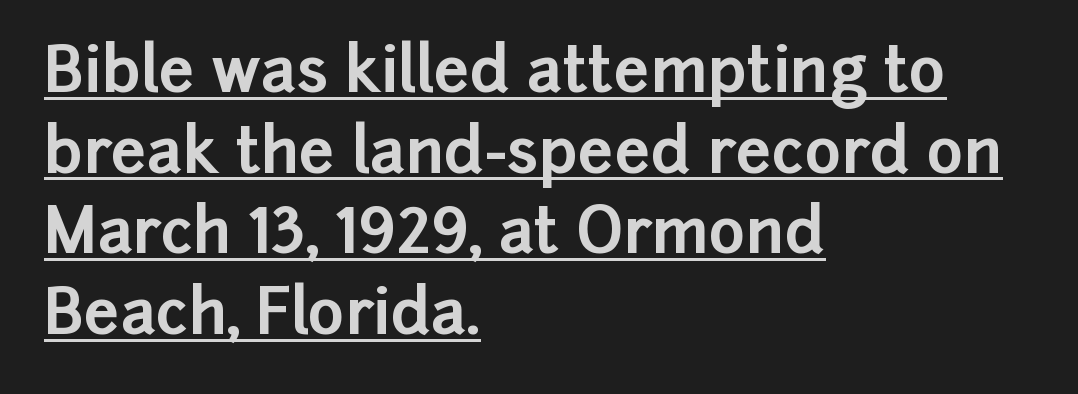
The image shows 63 px bold sans-serif type, upright; set left-aligned, normal line spacing (1.28x), normal letter spacing, underlined; low stroke contrast and a medium x-height.
